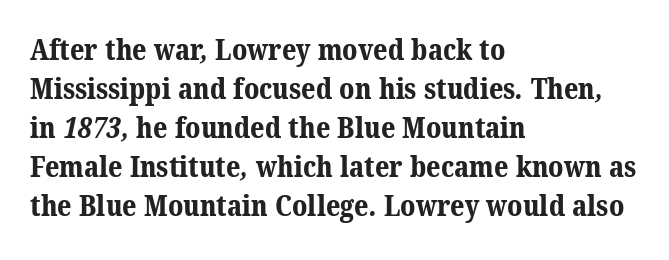
{"serif": "yes", "bold": "yes", "weight": "bold", "width": "normal", "stroke_contrast": "medium", "x_height": "medium", "monospaced": "no", "underline": "no", "align": "left", "line_spacing": "normal", "line_spacing_ratio": 1.39, "letter_spacing": "normal", "letter_spacing_em": 0.0, "glyph_px": 28}
